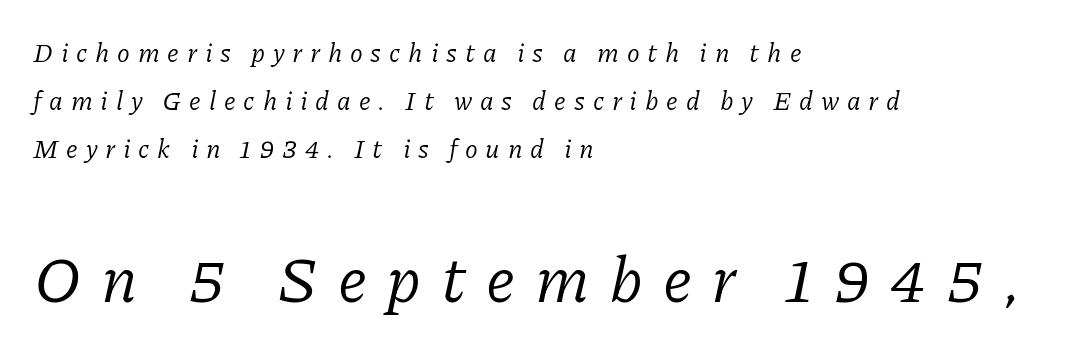
{"serif": "yes", "italic": "yes", "lean": "right", "slant_degrees": 11, "bold": "no", "weight": "regular", "width": "normal", "stroke_contrast": "low", "x_height": "medium", "monospaced": "no", "underline": "no", "align": "left", "line_spacing_ratio": 1.85, "letter_spacing": "wide", "letter_spacing_em": 0.3, "larger_block": "second", "size_ratio": 2.5, "glyph_px": 65}
